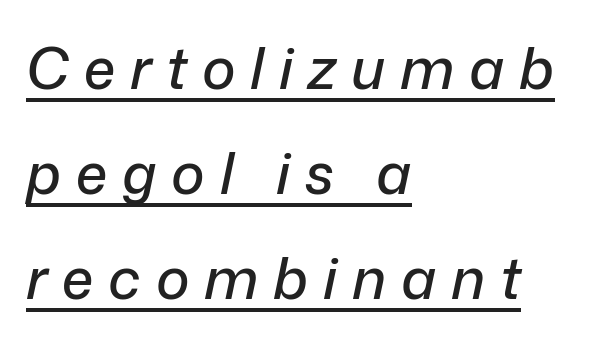
The image shows 57 px text type, italic (leaning right); set left-aligned, line spacing 1.84x, unusually wide letter spacing (+0.26 em), underlined; low stroke contrast and a medium x-height.
